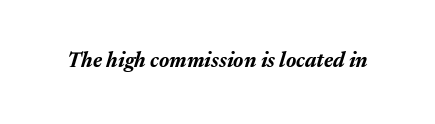
Q: Is the text bold? A: Yes.
Q: Is the text italic (slanted)? A: Yes, it leans right by about 17 degrees.
Q: Is the text underlined? A: No.
Q: Is the spacing between letters normal or unusually wide? A: Normal.
